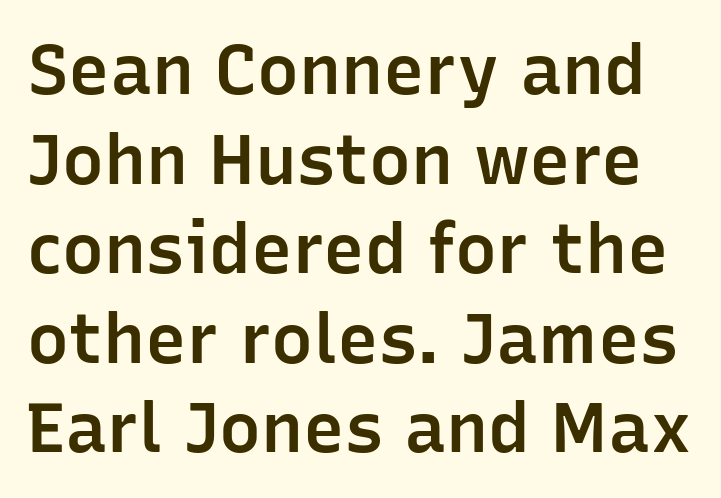
The image shows 70 px semibold sans-serif type, upright; set normal line spacing (1.28x), normal letter spacing, not underlined; low stroke contrast and a medium x-height.
